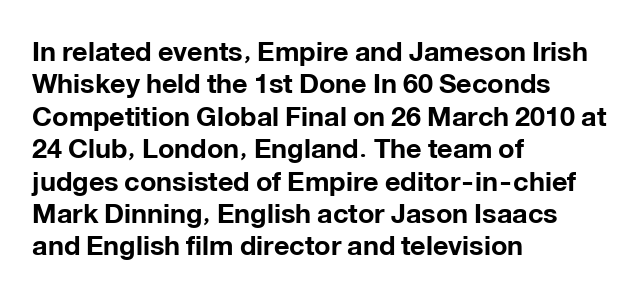
{"italic": "no", "bold": "yes", "underline": "no", "align": "left", "line_spacing_ratio": 1.2, "letter_spacing": "normal", "letter_spacing_em": 0.0, "glyph_px": 27}
